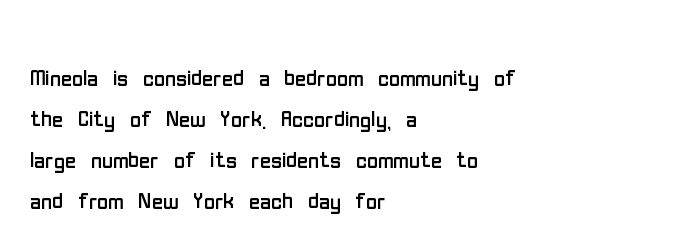
{"serif": "no", "italic": "no", "bold": "no", "weight": "regular", "width": "condensed", "stroke_contrast": "low", "x_height": "medium", "monospaced": "no", "underline": "no", "align": "left", "line_spacing": "normal", "line_spacing_ratio": 1.37, "letter_spacing": "normal", "letter_spacing_em": 0.0, "glyph_px": 30}
